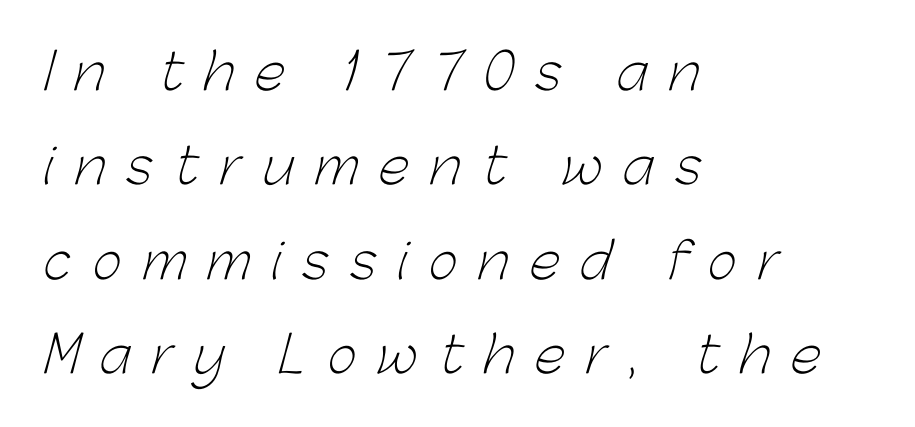
Q: Is the text bold? A: No.
Q: Is the typeface a serif or a sans-serif typeface? A: Sans-serif.
Q: Is the text underlined? A: No.
Q: How is the paragraph aligned? A: Left-aligned.
Q: Is the spacing between letters normal or unusually wide? A: Unusually wide.
Q: Width (condensed, normal, or wide)? A: Normal.
Q: Stroke contrast? A: Low.
Q: x-height? A: Medium.
Q: Monospaced? A: No.
